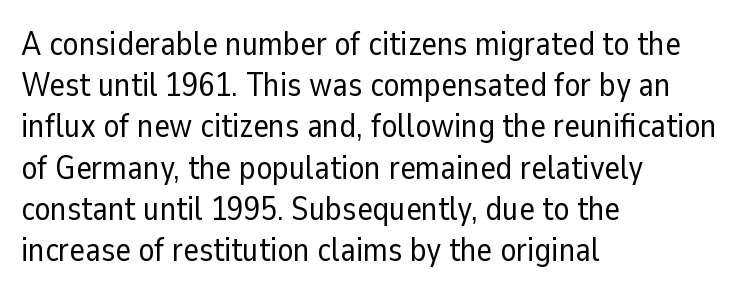
Type style note: lacks serifs. Honestly, the row spacing looks completely unremarkable. The face looks like a standard text weight, possibly lighter. The letters advance in unequal steps, a hallmark of proportional type.
